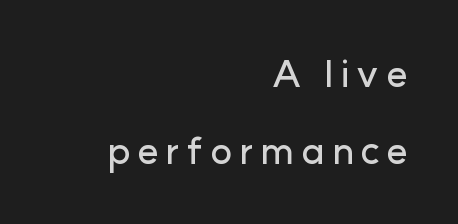
{"serif": "no", "italic": "no", "width": "normal", "stroke_contrast": "low", "x_height": "medium", "monospaced": "no", "underline": "no", "align": "right", "line_spacing": "loose", "line_spacing_ratio": 2.07, "glyph_px": 37}
